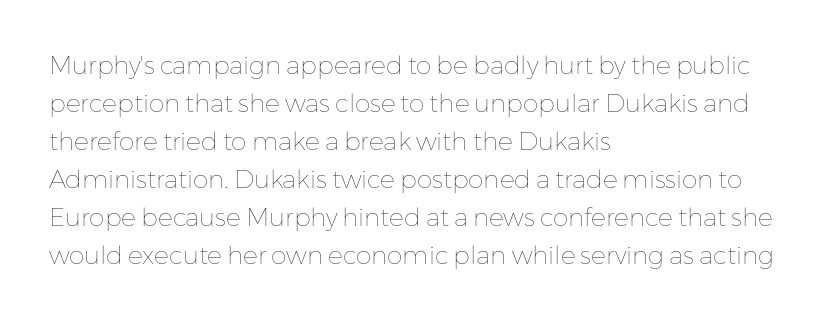
The font's upright variant was chosen for this text. The specimen omits any rule beneath the text block's lines. All the whitespace from short lines collects on the right. Tracking here is standard; glyphs follow each other at the usual distance.
